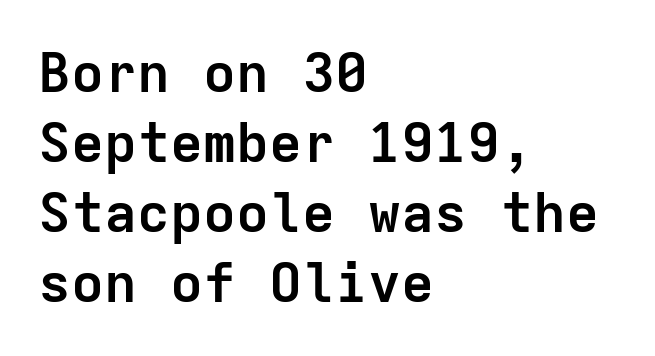
Q: Is the text bold? A: Yes.
Q: Is the text italic (slanted)? A: No, it is upright.
Q: Is the typeface a serif or a sans-serif typeface? A: Sans-serif.
Q: Is the text underlined? A: No.
Q: How is the paragraph aligned? A: Left-aligned.
Q: Is the spacing between letters normal or unusually wide? A: Normal.
Q: Is the spacing between lines tight, normal or loose? A: Normal.
Q: Width (condensed, normal, or wide)? A: Normal.
Q: Stroke contrast? A: Low.
Q: x-height? A: Medium.
Q: Monospaced? A: Yes.
